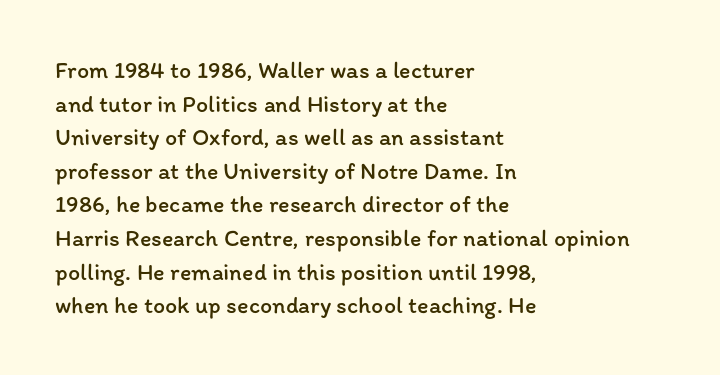
Does the copy run flush right? No — it runs flush left. Does extra space separate the letters? No, they use regular spacing. The letters look calm and open, with moderate or lighter stems. Beneath every word, the page is bare. Normally led — the rows are evenly, conventionally spaced.
